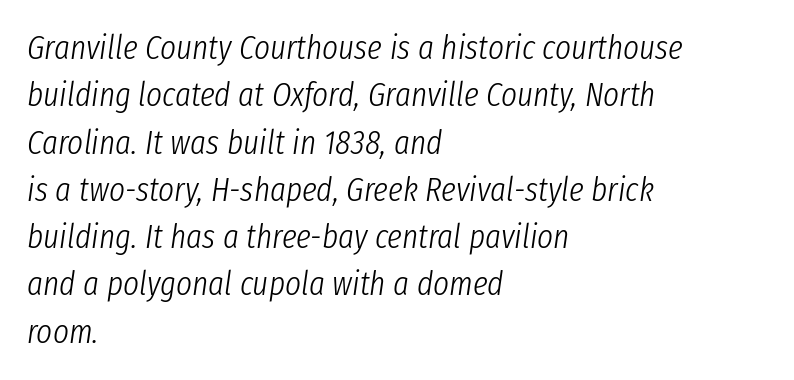
{"italic": "yes", "lean": "right", "slant_degrees": 8, "bold": "no", "weight": "light", "width": "condensed", "stroke_contrast": "low", "x_height": "medium", "monospaced": "no", "underline": "no", "align": "left", "line_spacing": "normal", "line_spacing_ratio": 1.39, "letter_spacing": "normal", "letter_spacing_em": 0.0, "glyph_px": 34}
